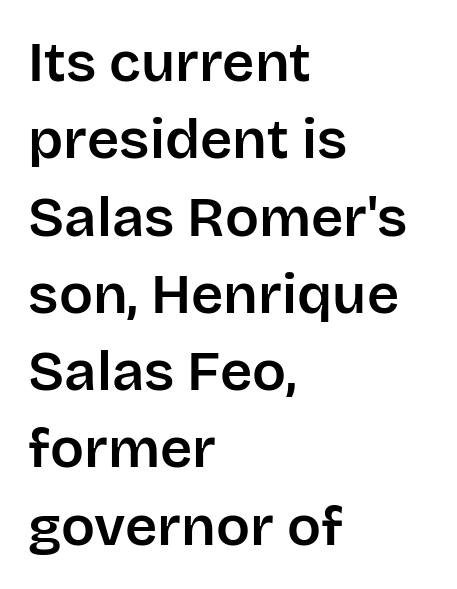
{"serif": "no", "italic": "no", "width": "normal", "stroke_contrast": "low", "x_height": "large", "monospaced": "no", "underline": "no", "align": "left", "line_spacing": "normal", "line_spacing_ratio": 1.38, "letter_spacing": "normal", "letter_spacing_em": 0.0, "glyph_px": 56}
